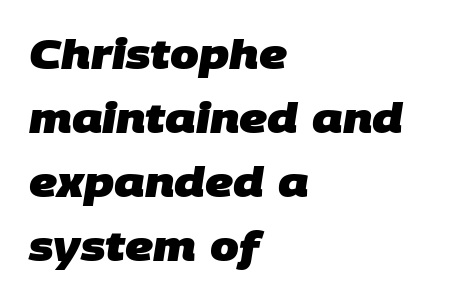
The image shows 41 px heavy sans-serif type; set left-aligned, normal line spacing (1.56x), normal letter spacing, not underlined; low stroke contrast and a large x-height.
